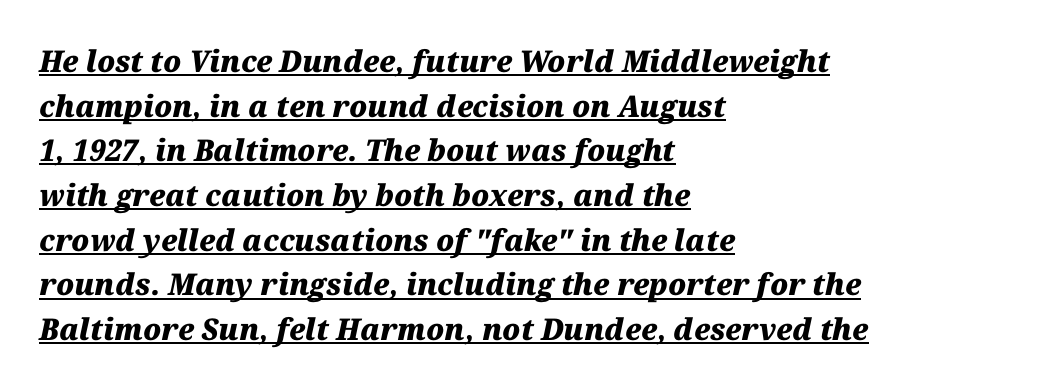
The image shows 30 px heavy type, italic (leaning right); set left-aligned, normal line spacing (1.49x), normal letter spacing, underlined; medium stroke contrast and a medium x-height.
